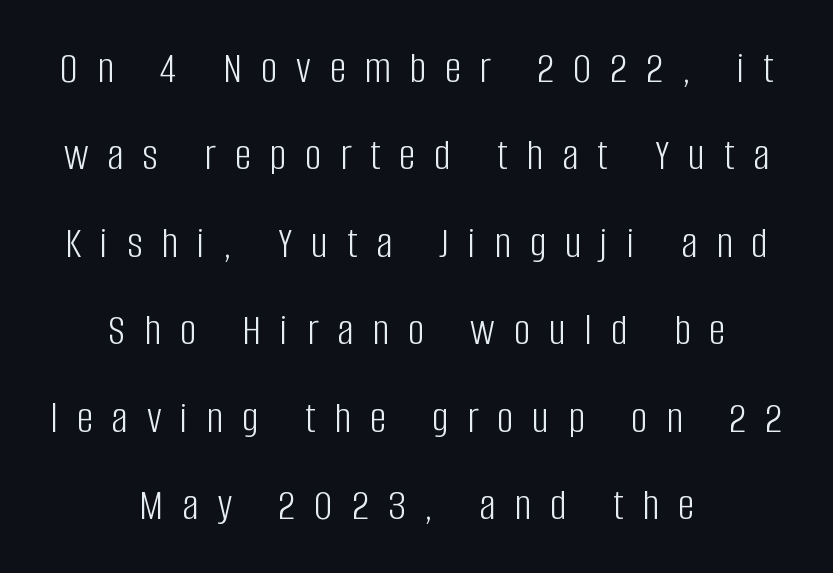
Teacher's note: observe the equal gaps on both sides — that is centered alignment. Compared with typical body copy, the letter spacing here is much looser. Stroke terminals: plain, sans-serif. This reads as an unemphasized weight, regular at the heaviest. You could fit nearly another row in the gap between these rows.
